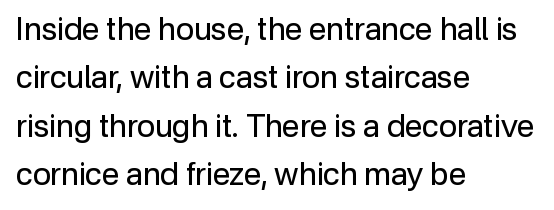
{"serif": "no", "italic": "no", "bold": "no", "weight": "regular", "width": "normal", "stroke_contrast": "low", "x_height": "medium", "monospaced": "no", "underline": "no", "align": "left", "line_spacing": "normal", "line_spacing_ratio": 1.56, "letter_spacing": "normal", "letter_spacing_em": 0.0, "glyph_px": 31}
